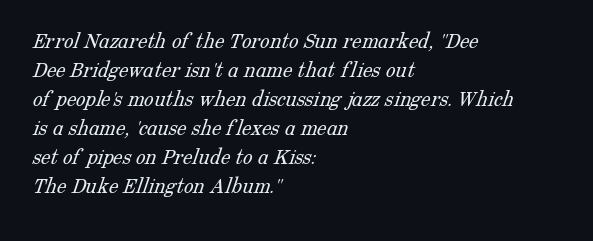
The passage shown is not underscored anywhere. This rendering uses left alignment, leaving the right contour irregular. Standard letterfit; no display-style spreading of the glyphs. Is the stroke heavy? The answer is a plain regular-or-lighter.
